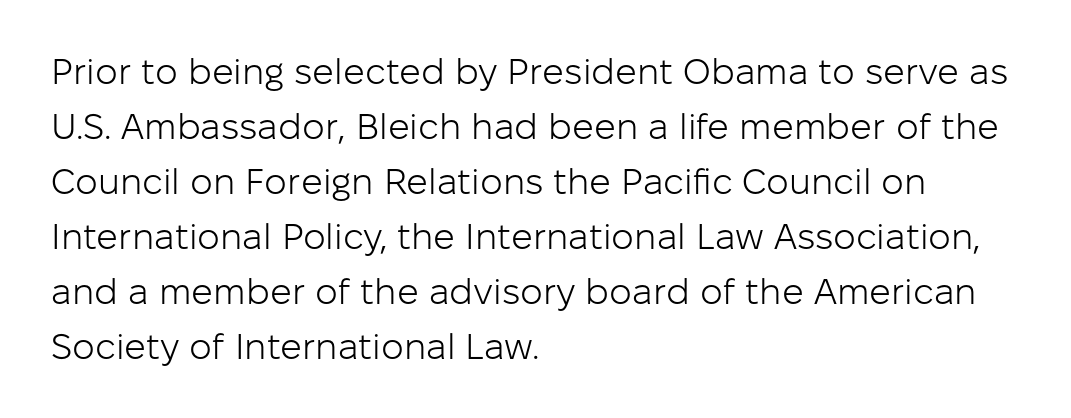
The image shows 36 px light sans-serif type, upright; set left-aligned, normal line spacing (1.53x), normal letter spacing, not underlined; low stroke contrast and a medium x-height.
